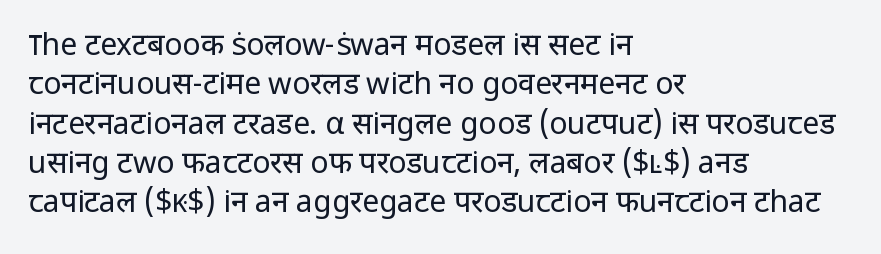
The image shows 30 px regular-weight sans-serif type, upright; set left-aligned, normal line spacing (1.31x), normal letter spacing, not underlined; low stroke contrast and a medium x-height.
